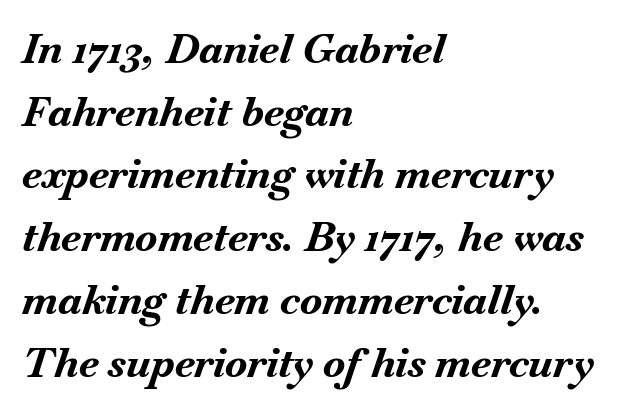
Plenty of ink on the page — the face is bold. The face used here is proportionally spaced, like ordinary book or web type. These lines sit exactly where default settings would place them. You could call the tracking neutral — neither tight nor loose. Where is the straight margin? On the left.
